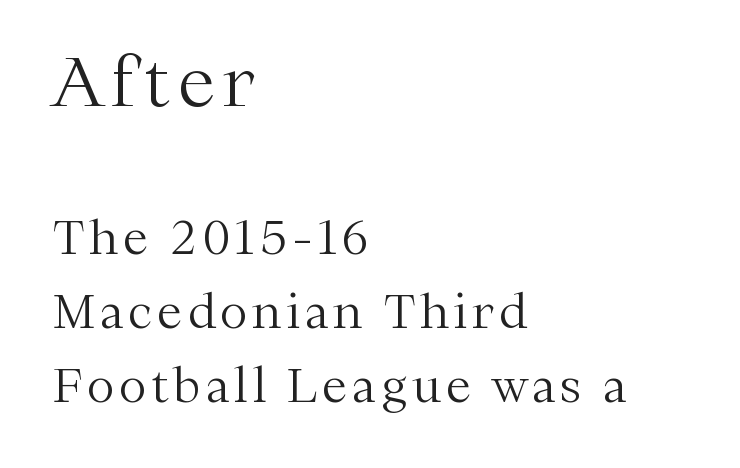
The characters are drawn with everyday or finer stroke widths. The lines are quadded left. Vertical spacing — default. Plain, unruled lines of type. This rendering employs a face with finishing strokes, i.e., a serif.
